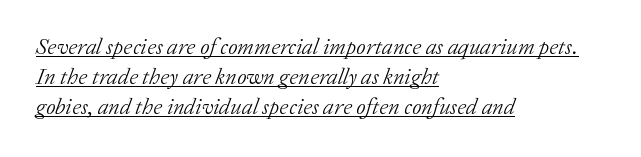
{"italic": "yes", "lean": "right", "slant_degrees": 20, "bold": "no", "underline": "yes", "align": "left", "line_spacing": "normal", "line_spacing_ratio": 1.31, "letter_spacing": "normal", "letter_spacing_em": 0.0, "glyph_px": 23}
